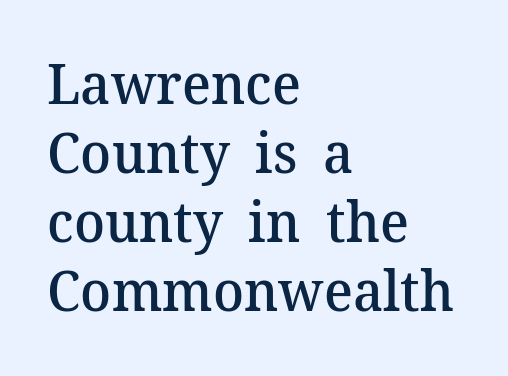
The image shows 57 px semibold serif type, upright; set left-aligned, line spacing 1.21x, normal letter spacing, not underlined; medium stroke contrast and a medium x-height.
